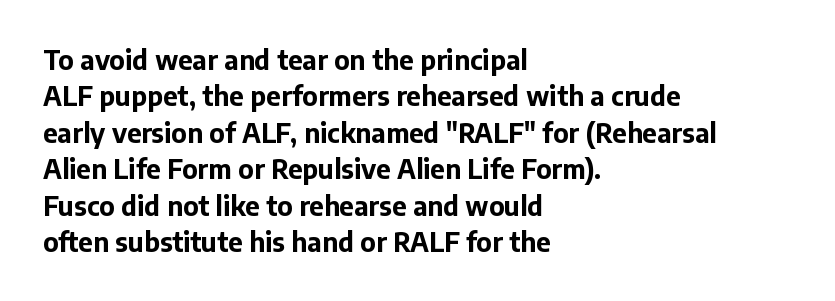
The image shows 26 px bold type, upright; set left-aligned, normal line spacing (1.4x), normal letter spacing, not underlined.
